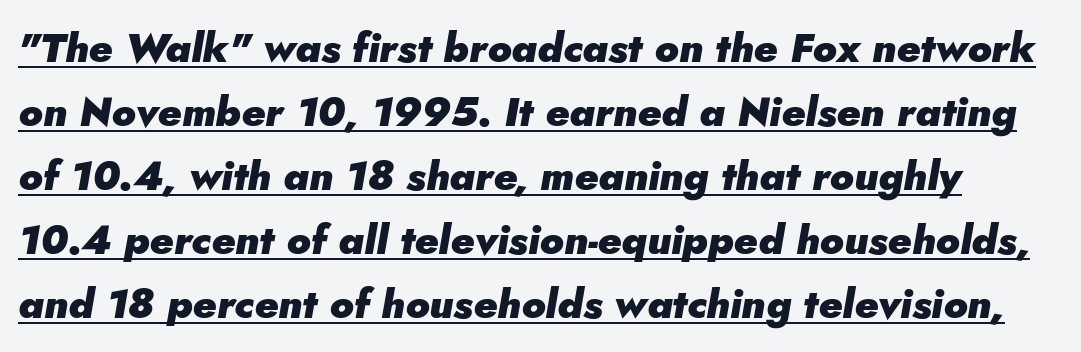
The image shows 41 px heavy type, italic (leaning right); set normal line spacing (1.56x), normal letter spacing, underlined; low stroke contrast and a small x-height.
